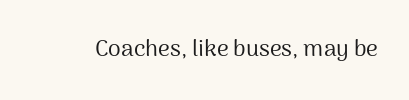
{"italic": "no", "bold": "no", "underline": "no", "letter_spacing": "normal", "letter_spacing_em": 0.0, "glyph_px": 23}
